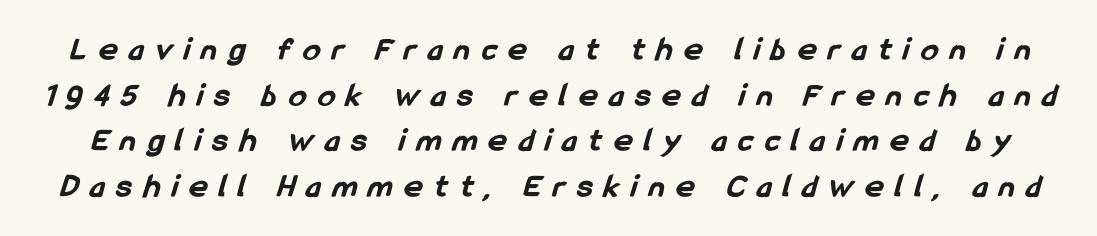
Q: Is the text bold? A: Yes.
Q: Is the typeface a serif or a sans-serif typeface? A: Sans-serif.
Q: Is the text underlined? A: No.
Q: Is the spacing between letters normal or unusually wide? A: Unusually wide.
Q: Is the spacing between lines tight, normal or loose? A: Normal.
Q: Width (condensed, normal, or wide)? A: Condensed.
Q: Stroke contrast? A: Low.
Q: x-height? A: Medium.
Q: Monospaced? A: No.
